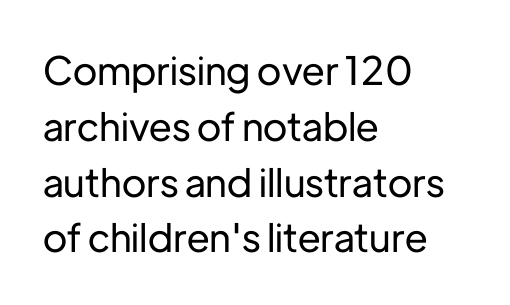
Q: Is the text italic (slanted)? A: No, it is upright.
Q: Is the typeface a serif or a sans-serif typeface? A: Sans-serif.
Q: Is the text underlined? A: No.
Q: How is the paragraph aligned? A: Left-aligned.
Q: Is the spacing between letters normal or unusually wide? A: Normal.
Q: Is the spacing between lines tight, normal or loose? A: Normal.
Q: Width (condensed, normal, or wide)? A: Normal.
Q: Stroke contrast? A: Low.
Q: x-height? A: Medium.
Q: Monospaced? A: No.
